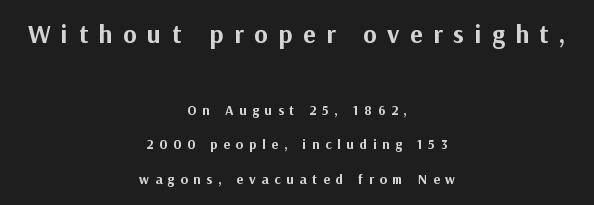
This sample uses an upright cut, with every glyph sitting square on the baseline. This sample trades compactness for vertical openness between lines. Words float on clear page, feet unadorned. A dark, heavy texture on the line: the type is bold. Both edges are ragged and mirror each other, which tells us the setting is centered. The gaps between neighbouring characters are conspicuously large.
